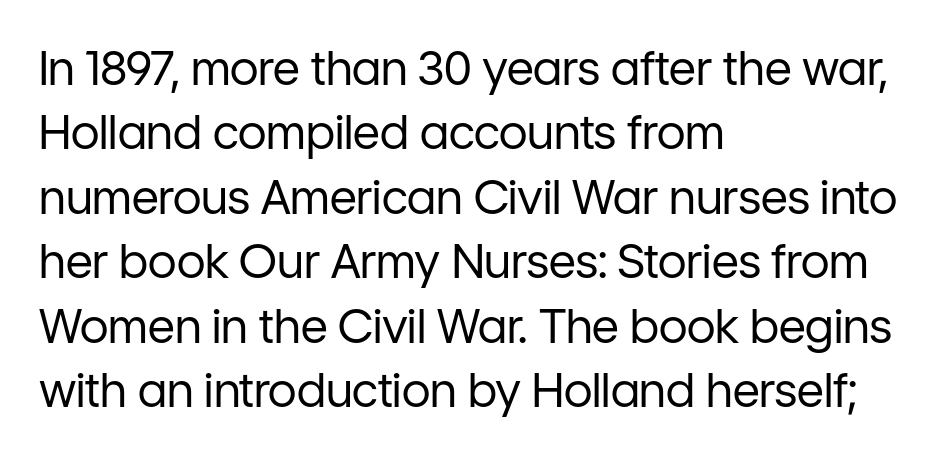
Q: Is the text bold? A: No.
Q: Is the text italic (slanted)? A: No, it is upright.
Q: Is the typeface a serif or a sans-serif typeface? A: Sans-serif.
Q: Is the text underlined? A: No.
Q: How is the paragraph aligned? A: Left-aligned.
Q: Is the spacing between letters normal or unusually wide? A: Normal.
Q: Is the spacing between lines tight, normal or loose? A: Normal.
Q: Width (condensed, normal, or wide)? A: Normal.
Q: Stroke contrast? A: Low.
Q: x-height? A: Medium.
Q: Monospaced? A: No.
